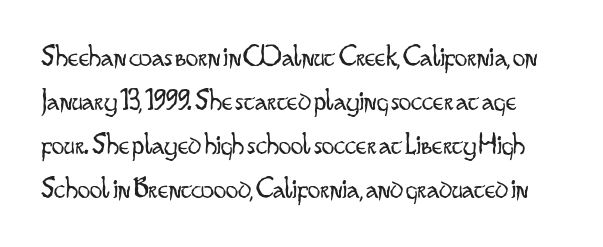
{"serif": "no", "italic": "no", "bold": "no", "weight": "light", "width": "condensed", "stroke_contrast": "low", "x_height": "small", "monospaced": "no", "underline": "no", "line_spacing": "normal", "line_spacing_ratio": 1.42, "letter_spacing": "normal", "letter_spacing_em": 0.0, "glyph_px": 31}
